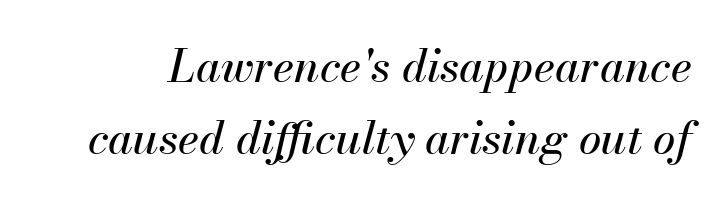
The image shows 45 px text type, italic (leaning right); set normal line spacing (1.59x), normal letter spacing, not underlined; medium stroke contrast and a small x-height.
